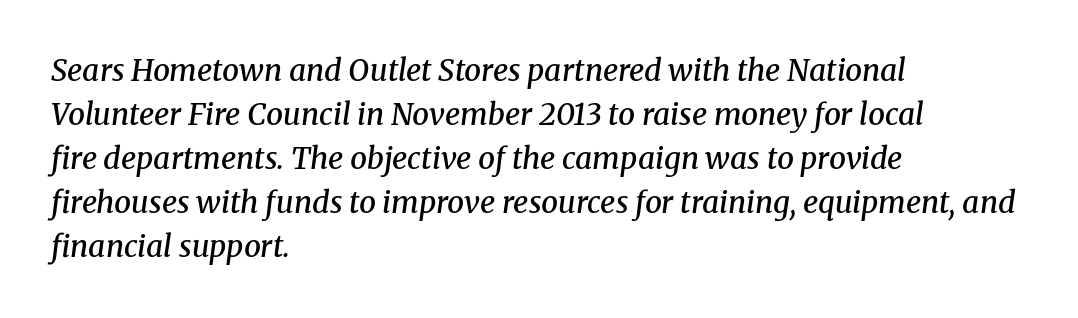
Just letters on the line, the space beneath them empty. The typesetting leans somewhat heavy: a semibold. The vertical gap from one line to the next is medium. Looks like regular typesetting: each glyph gets only the width it needs. Horizontal alignment here is leftward, the default for most running prose. Characters are canted at an angle relative to the baseline's perpendicular.
